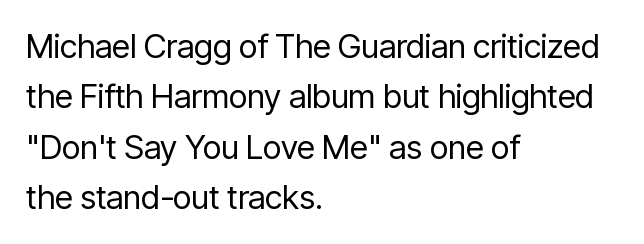
Quick note: interline space is typical. Do the letters lean? They stand straight. Font category for this specimen: sans-serif. You could not count columns in this text — the font is proportionally spaced. Visually the block forms a straight wall on the left and a jagged coastline on the right. A bare baseline throughout the passage.
